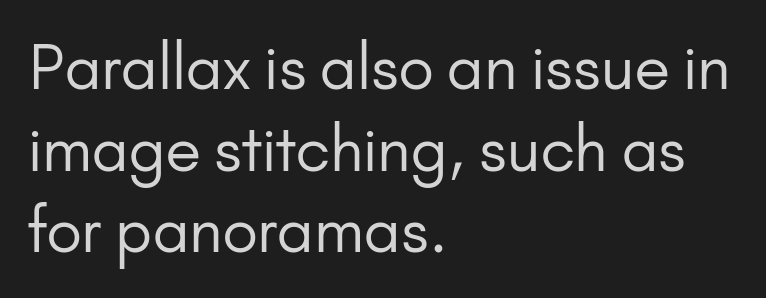
This sample uses an upright cut, with every glyph sitting square on the baseline. The string is rendered with underlining switched off. Rows of type keep a routine distance in the vertical direction. Stems and bowls with no extra thickness — not bold. Tracking here is standard; glyphs follow each other at the usual distance.
